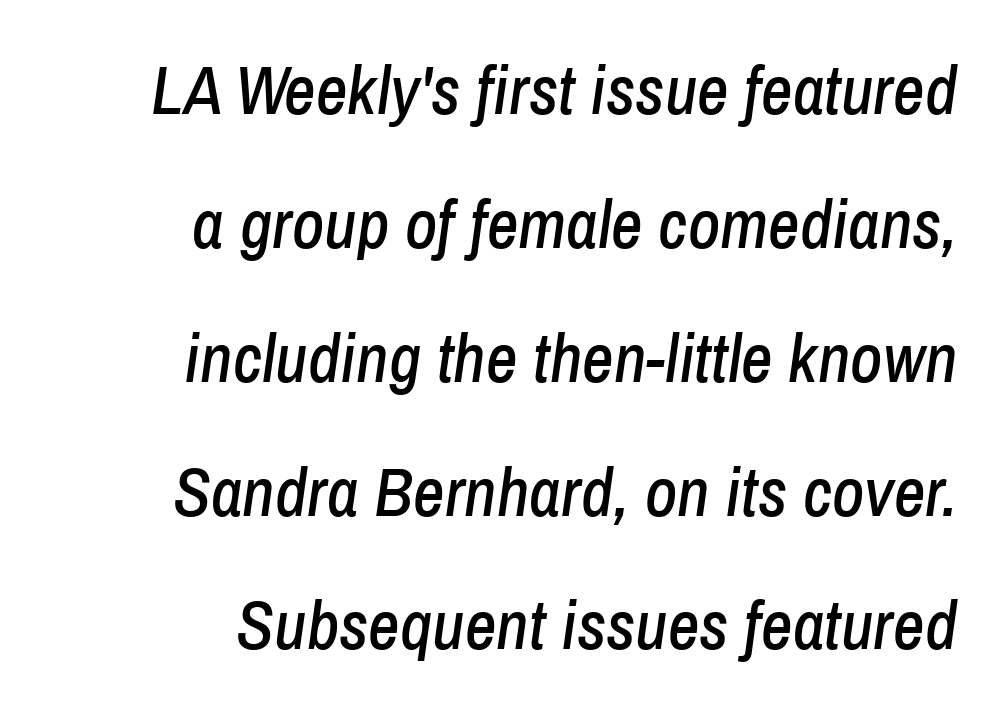
The ragged edge is on the left, which tells us the setting is flush right. Italic: yes, the glyphs are oblique. The passage shown has conventional tracking throughout. Here the designer chose a conventional face with non-uniform glyph widths.
